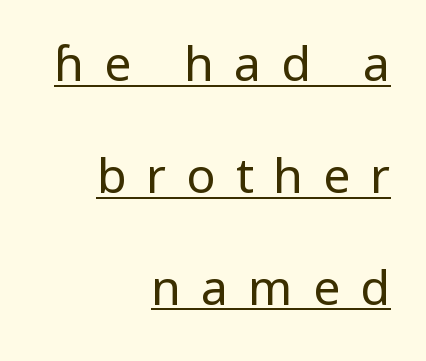
{"serif": "no", "italic": "no", "bold": "no", "weight": "regular", "width": "normal", "stroke_contrast": "low", "x_height": "medium", "monospaced": "no", "underline": "yes", "align": "right", "line_spacing": "loose", "line_spacing_ratio": 2.33, "letter_spacing": "wide", "letter_spacing_em": 0.42, "glyph_px": 48}
